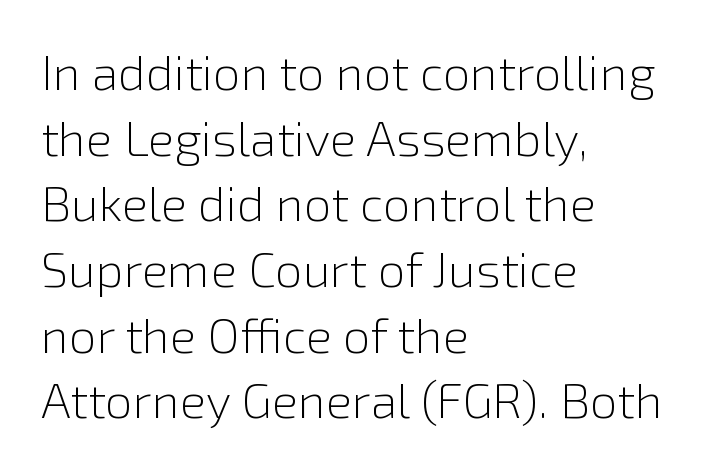
Font category for this specimen: sans-serif. Casual observation: everything's shoved over to the left. In terms of leading, this rendering sits right in the middle. In terms of posture, this sample is upright. Unbolded letterforms with no extra heft.
